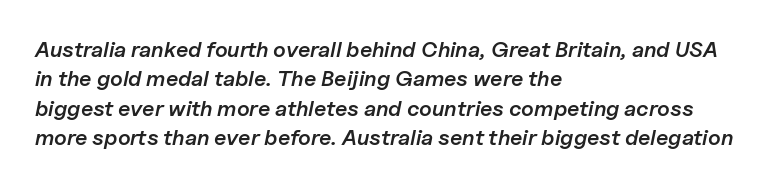
Q: Is the text bold? A: Semi-bold.
Q: Is the text italic (slanted)? A: Yes, it leans right by about 11 degrees.
Q: Is the text underlined? A: No.
Q: How is the paragraph aligned? A: Left-aligned.
Q: Is the spacing between letters normal or unusually wide? A: Normal.
Q: Is the spacing between lines tight, normal or loose? A: Normal.
